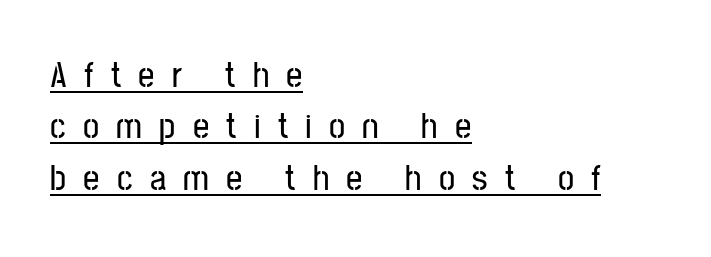
In terms of leading, this rendering sits right in the middle. A typesetter would call this proportional, since set widths differ per character. The specimen reads as upright at a glance. The rendering anchors every line to the left-hand side.
